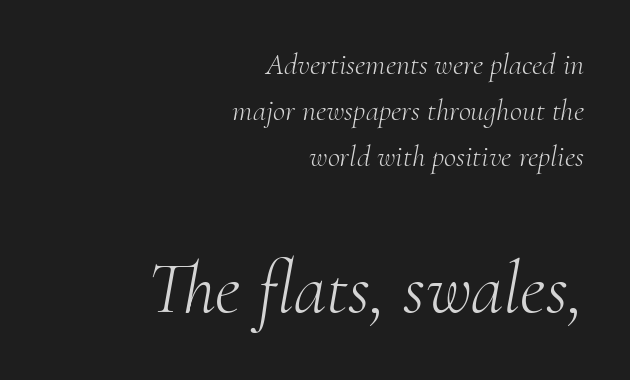
Q: Is the text bold? A: No.
Q: Is the text italic (slanted)? A: Yes, it leans right by about 10 degrees.
Q: Is the typeface a serif or a sans-serif typeface? A: Serif.
Q: Is the text underlined? A: No.
Q: How is the paragraph aligned? A: Right-aligned.
Q: Is the spacing between letters normal or unusually wide? A: Normal.
Q: Is the spacing between lines tight, normal or loose? A: Normal.
Q: Which block of text is set in a larger size, the first (top) or the second (bottom)? A: The second (bottom) one.
Q: Width (condensed, normal, or wide)? A: Normal.
Q: Stroke contrast? A: Medium.
Q: x-height? A: Small.
Q: Monospaced? A: No.
